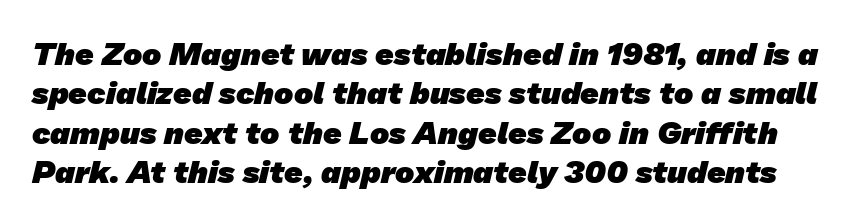
{"serif": "no", "bold": "yes", "weight": "heavy", "width": "normal", "stroke_contrast": "low", "x_height": "medium", "monospaced": "no", "underline": "no", "line_spacing_ratio": 1.23, "letter_spacing": "normal", "letter_spacing_em": 0.0, "glyph_px": 32}
